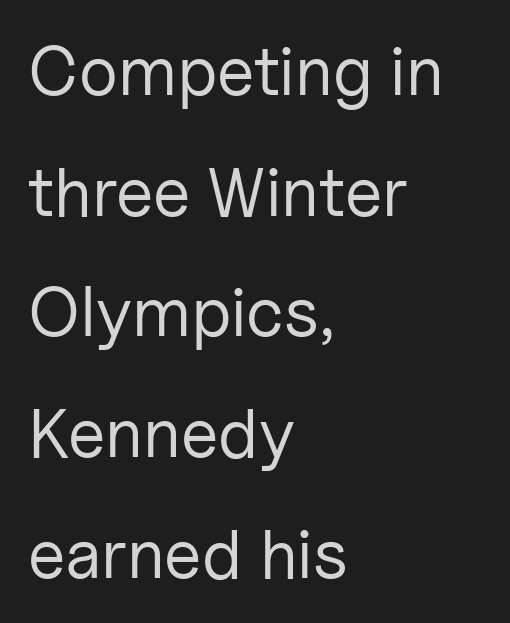
Heft: none added — not bold. Do the characters align in a grid? No, the font is proportional. Look at the bottom of the vertical strokes: they stop flat, with no serifs. Clear beneath every line of the passage. The letters sit at their default tracking, neither squeezed nor spread.
